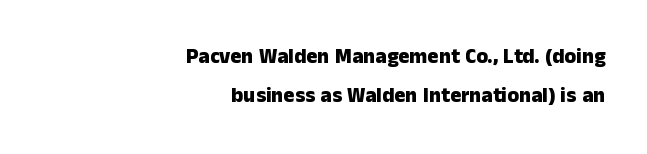
Q: Is the text bold? A: Yes.
Q: Is the text italic (slanted)? A: No, it is upright.
Q: Is the text underlined? A: No.
Q: How is the paragraph aligned? A: Right-aligned.
Q: Is the spacing between letters normal or unusually wide? A: Normal.
